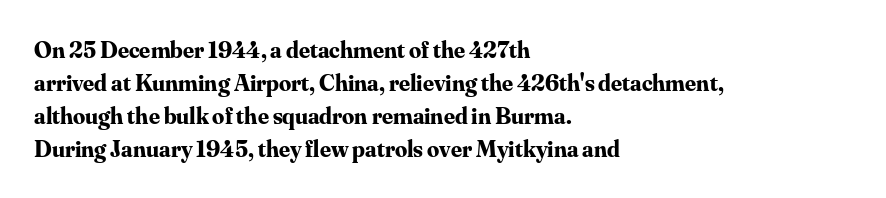
The image shows 24 px bold type, upright; set left-aligned, normal line spacing (1.37x), normal letter spacing, not underlined.
